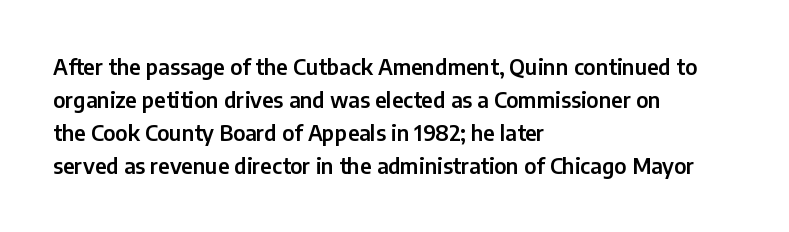
The image shows 21 px text type, upright; set left-aligned, normal line spacing (1.57x), normal letter spacing, not underlined.
